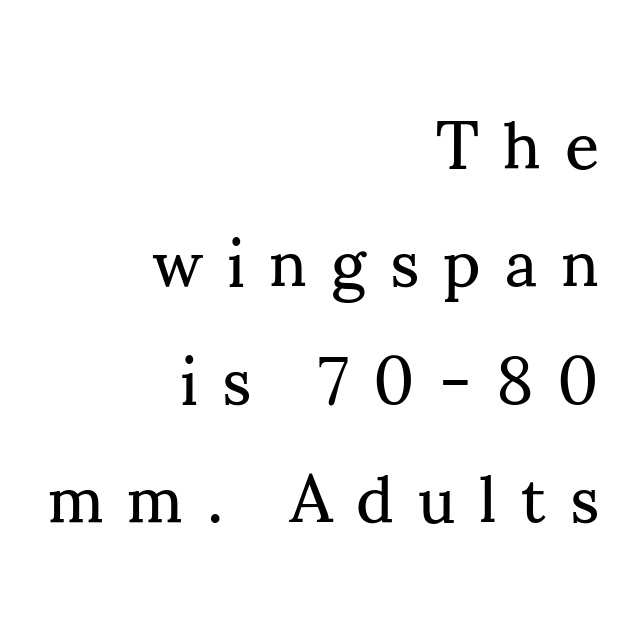
{"serif": "yes", "italic": "no", "bold": "no", "weight": "regular", "width": "normal", "stroke_contrast": "medium", "x_height": "small", "monospaced": "no", "underline": "no", "align": "right", "line_spacing_ratio": 1.76, "letter_spacing": "wide", "letter_spacing_em": 0.36, "glyph_px": 67}
